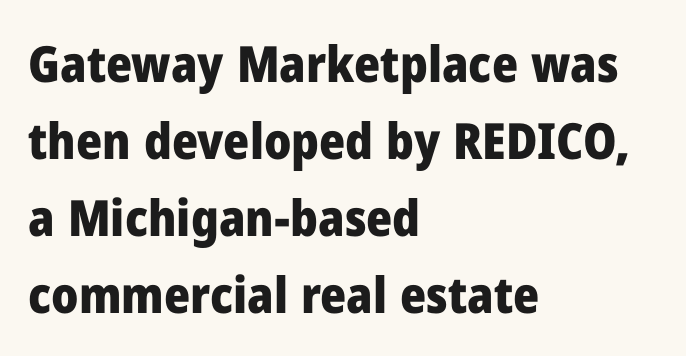
Honestly, the letter spacing is just normal — you wouldn't notice it. The characters look thick and weighty, a clear bold. Note the varied advance widths — an 'i' is clearly narrower than an 'm'. The lettering holds an erect, upright posture throughout.
